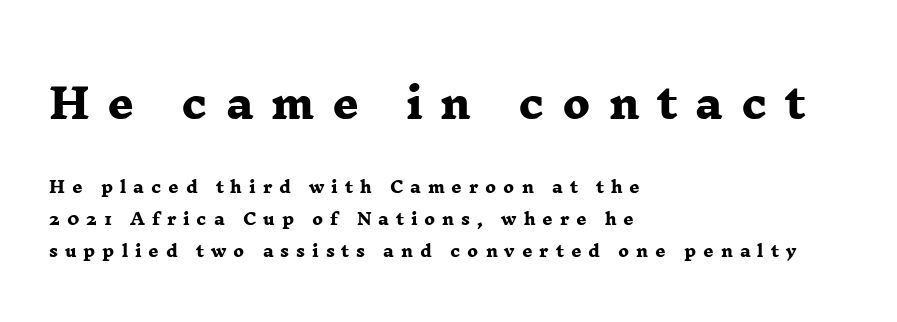
Q: Is the text bold? A: Yes.
Q: Is the typeface a serif or a sans-serif typeface? A: Serif.
Q: Is the text underlined? A: No.
Q: How is the paragraph aligned? A: Left-aligned.
Q: Is the spacing between letters normal or unusually wide? A: Unusually wide.
Q: Is the spacing between lines tight, normal or loose? A: Loose.
Q: Which block of text is set in a larger size, the first (top) or the second (bottom)? A: The first (top) one.
Q: Width (condensed, normal, or wide)? A: Wide.
Q: Stroke contrast? A: Low.
Q: x-height? A: Medium.
Q: Monospaced? A: No.
